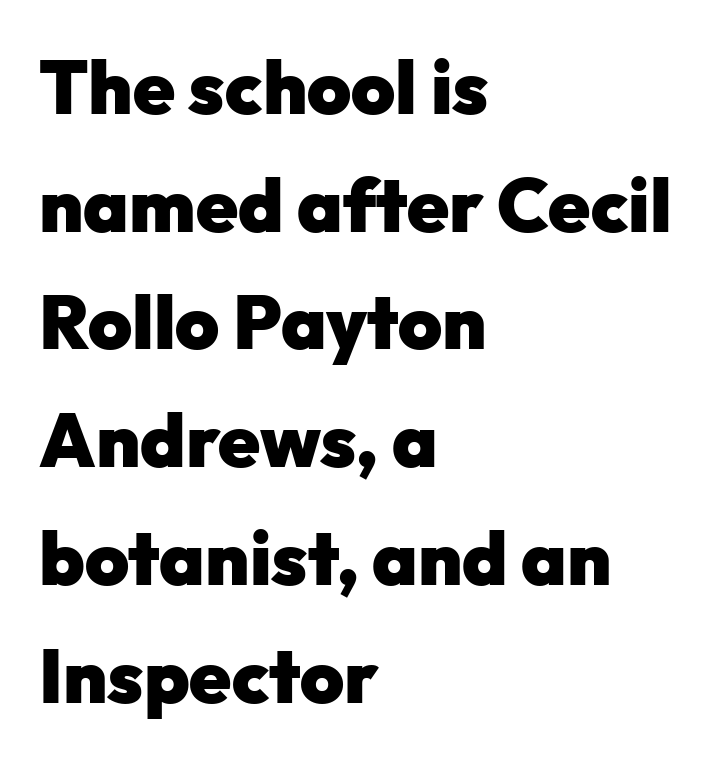
The image shows 75 px heavy sans-serif type, upright; set left-aligned, normal line spacing (1.57x), normal letter spacing, not underlined; low stroke contrast and a medium x-height.
